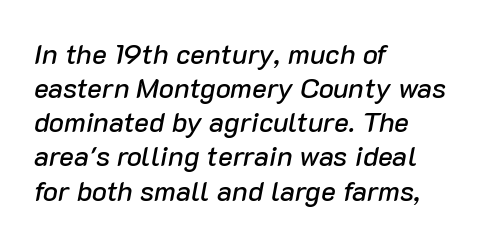
The image shows 28 px text type, italic (leaning right); set left-aligned, line spacing 1.22x, normal letter spacing, not underlined; low stroke contrast and a medium x-height.
